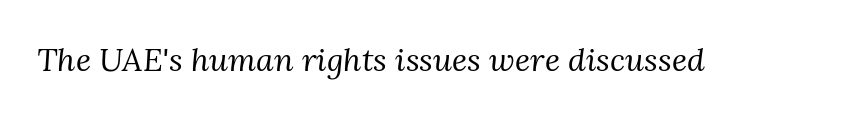
You can tell it's italic because the verticals aren't actually vertical. These lines are rendered in a variable-pitch font. Font category for this specimen: serif. Bold? No — there's no thickening of the strokes.
